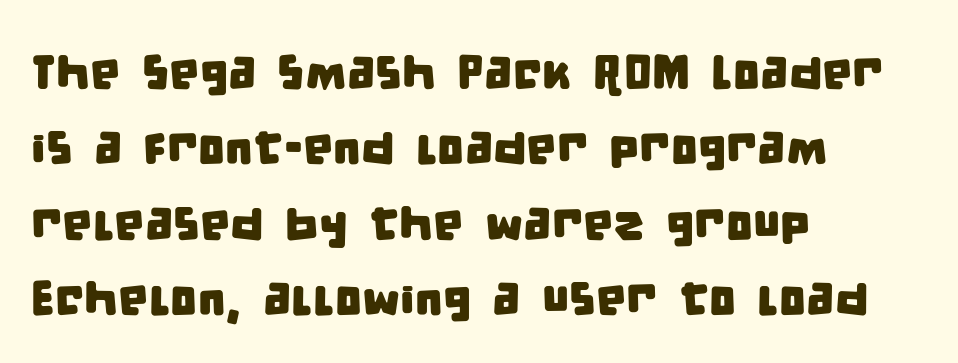
The image shows 48 px condensed sans-serif type; set left-aligned, normal line spacing (1.57x), normal letter spacing, not underlined; low stroke contrast and a large x-height.
